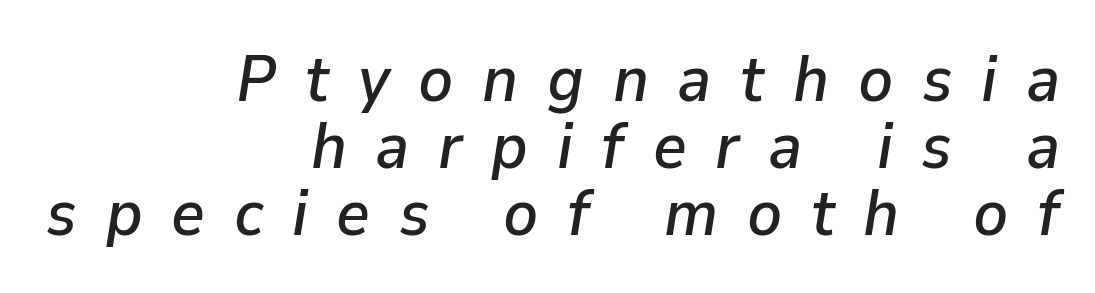
A typesetter would call this heavily tracked-out type. Compared with a flush-left layout, this one pins lines to the opposite, right side. Vertically, the passage feels compressed, each row crowding the next. Tall strokes in this sample are angled rather than plumb. The space beneath each line is pristine and unruled. Think of a printed novel: that variable character pitch is what you see here.
